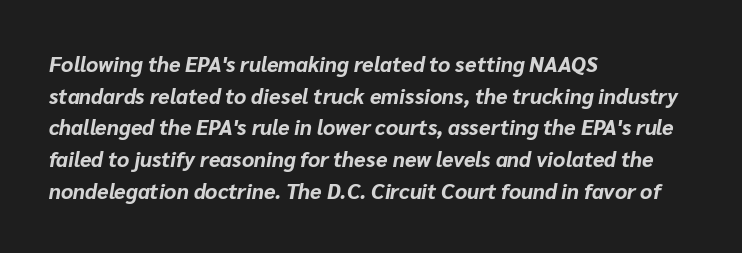
Q: Is the text bold? A: Yes.
Q: Is the text italic (slanted)? A: Yes, it leans right by about 10 degrees.
Q: Is the text underlined? A: No.
Q: How is the paragraph aligned? A: Left-aligned.
Q: Is the spacing between letters normal or unusually wide? A: Normal.
Q: Is the spacing between lines tight, normal or loose? A: Normal.
